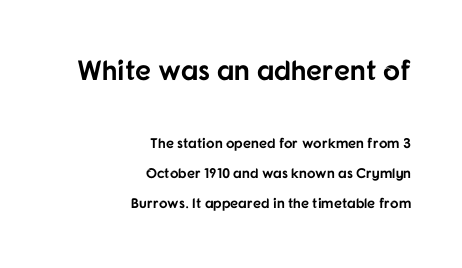
Q: Is the text bold? A: Yes.
Q: Is the text italic (slanted)? A: No, it is upright.
Q: Is the typeface a serif or a sans-serif typeface? A: Sans-serif.
Q: Is the text underlined? A: No.
Q: How is the paragraph aligned? A: Right-aligned.
Q: Is the spacing between letters normal or unusually wide? A: Normal.
Q: Is the spacing between lines tight, normal or loose? A: Loose.
Q: Which block of text is set in a larger size, the first (top) or the second (bottom)? A: The first (top) one.
Q: Width (condensed, normal, or wide)? A: Normal.
Q: Stroke contrast? A: Low.
Q: x-height? A: Medium.
Q: Monospaced? A: No.
